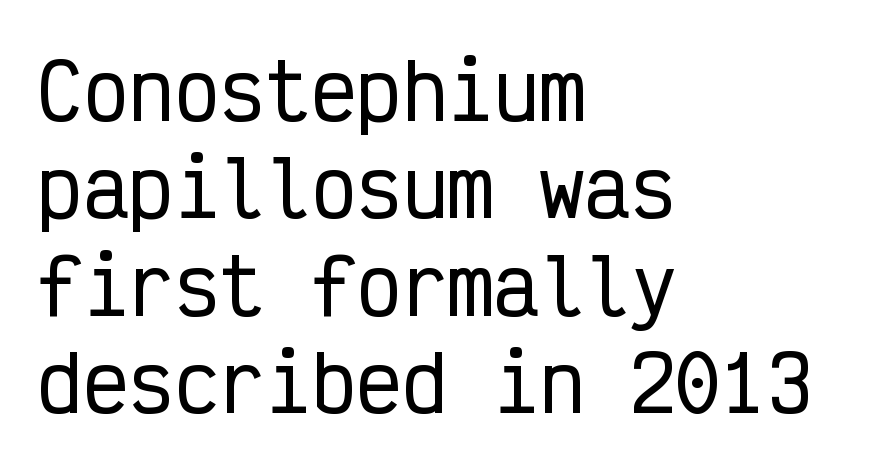
The image shows 76 px condensed sans-serif type, upright, monospaced; set left-aligned, normal line spacing (1.28x), normal letter spacing, not underlined; low stroke contrast and a medium x-height.
